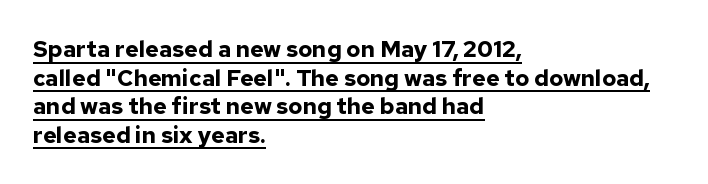
The image shows 23 px bold type, upright; set left-aligned, line spacing 1.24x, normal letter spacing, underlined.
